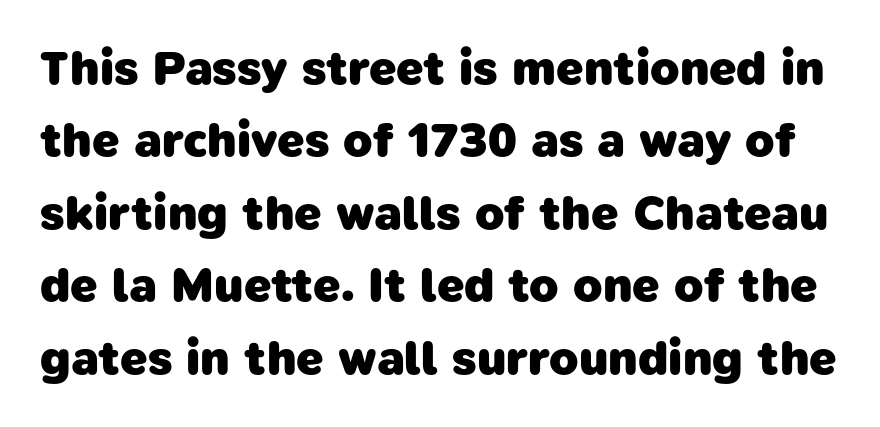
The image shows 48 px heavy sans-serif type; set normal line spacing (1.51x), normal letter spacing, not underlined; low stroke contrast and a medium x-height.
